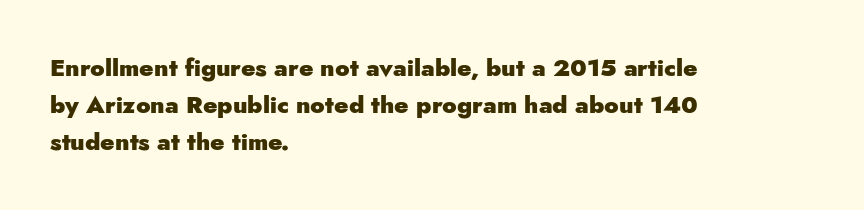
The passage shown has conventional tracking throughout. Underline: absent. The lines in this sample share a left origin and differ only in where they stop. These lines carry a lot of weight — the face is fully bold. Leading: standard. Characters remain perfectly vertical along every line.
